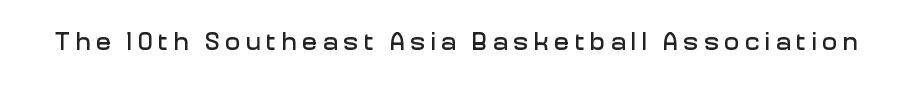
The horizontal fit of the characters is loose and conspicuously gappy. Honestly, there is no underline to notice here at all. A roman cut, with each character standing at attention.
